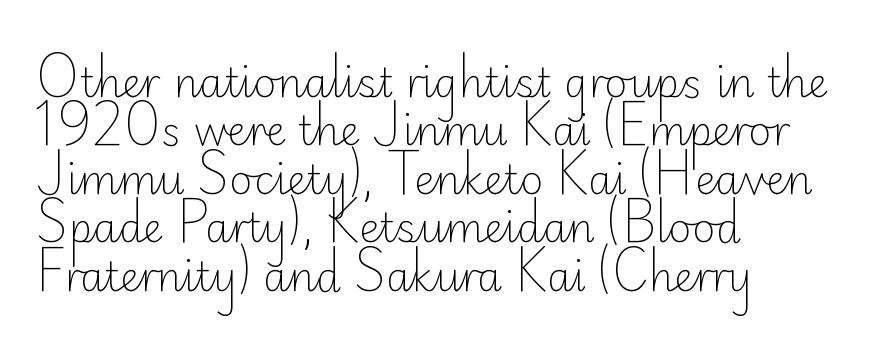
The image shows 40 px light sans-serif type, upright; set left-aligned, line spacing 1.21x, normal letter spacing, not underlined; low stroke contrast and a small x-height.
